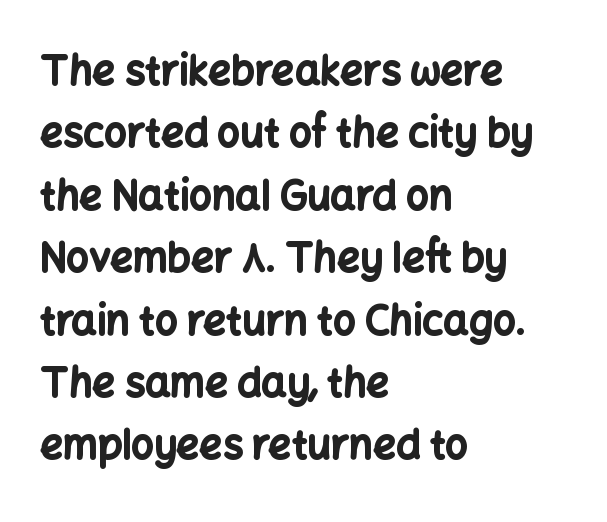
These lines are rendered in a variable-pitch font. You could call the tracking neutral — neither tight nor loose. The typesetting leans heavy: a genuine bold. Line starts are locked; line ends wander. You can tell from the bare stems that sans-serif type was used.
